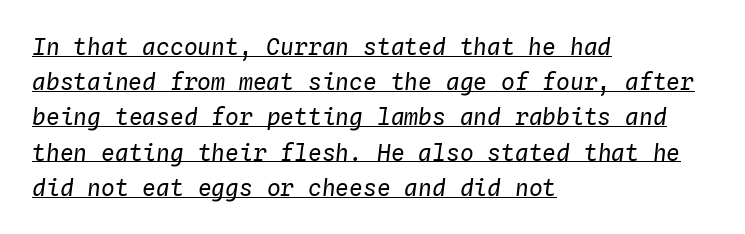
The image shows 23 px text type, italic (leaning right); set left-aligned, normal line spacing (1.53x), normal letter spacing, underlined.
